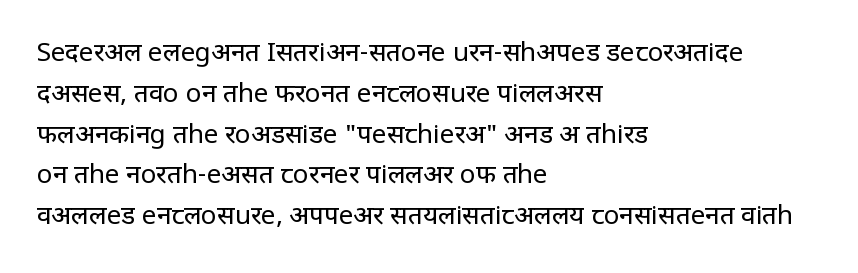
The gap between lines stays unmarked. No extra tracking has been applied to these lines. Does the leading feel generous? No, just average. Short and long lines alike share a common starting point at left.
